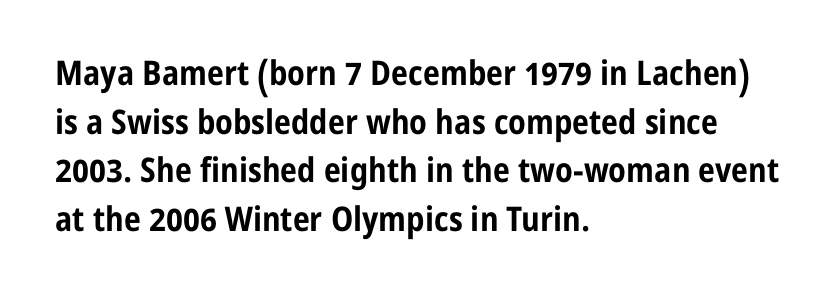
The type family on display is of the sans-serif kind. All the whitespace from short lines collects on the right. Set as a true bold cut, around the 700 mark. The passage shown is typed in a proportional face where columns would drift.
